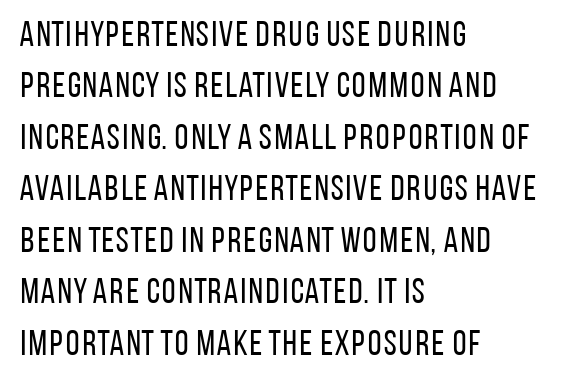
The image shows 35 px regular-weight, condensed sans-serif type, upright; set left-aligned, normal line spacing (1.47x), normal letter spacing, not underlined; low stroke contrast and a large x-height.
